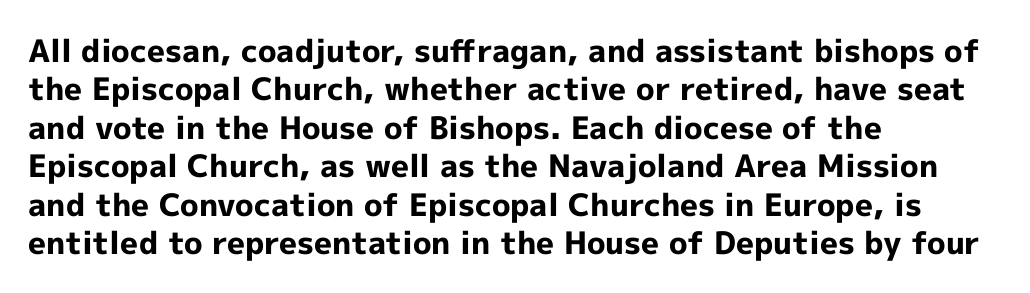
The image shows 31 px bold sans-serif type, upright; set left-aligned, line spacing 1.24x, normal letter spacing, not underlined; a medium x-height.
